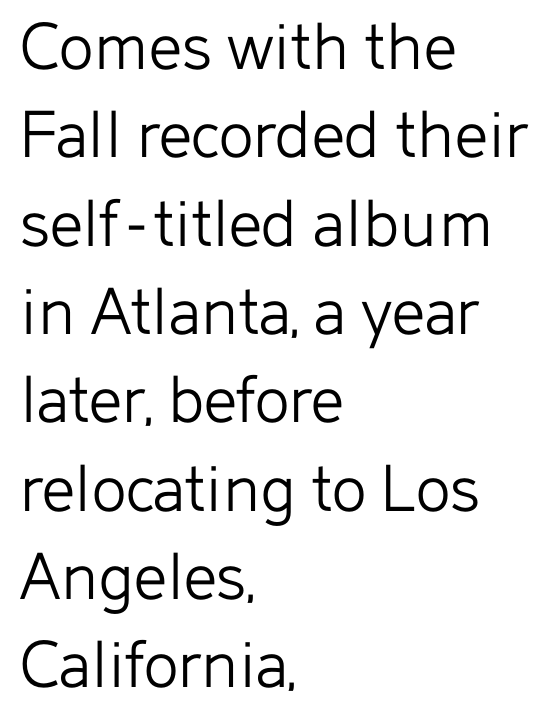
A typesetter would mark this as roman, not italic. These lines are rendered in a variable-pitch font. Rule under the text: the space is simply empty. Tracking here is standard; glyphs follow each other at the usual distance. Typographically, this falls in the sans-serif category.
